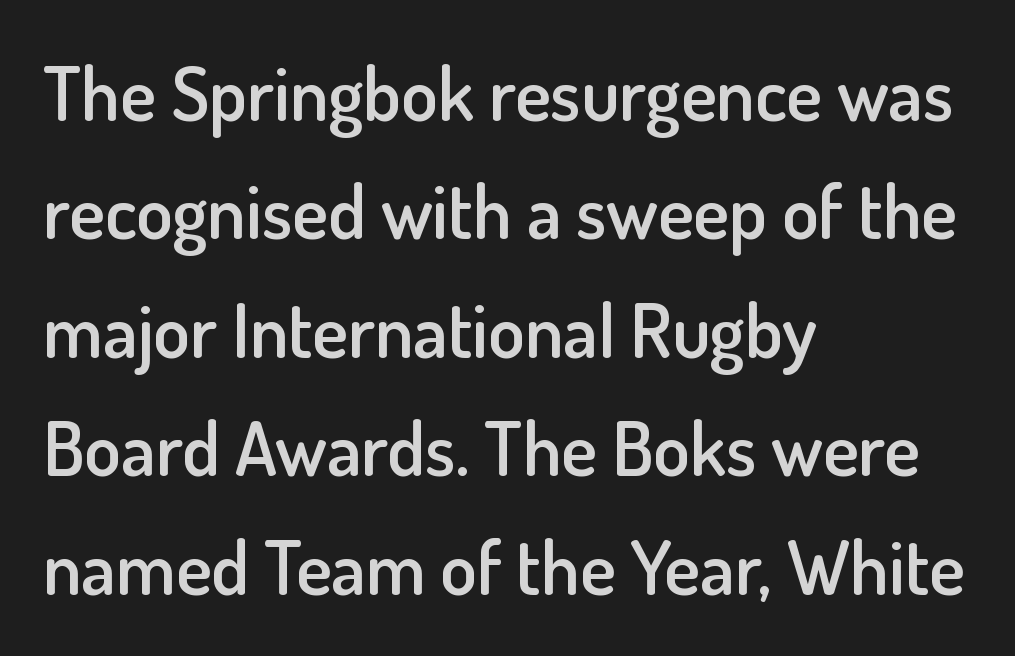
{"serif": "no", "italic": "no", "bold": "semi", "weight": "semibold", "width": "normal", "stroke_contrast": "low", "x_height": "small", "monospaced": "no", "underline": "no", "align": "left", "line_spacing": "normal", "line_spacing_ratio": 1.58, "letter_spacing": "normal", "letter_spacing_em": 0.0, "glyph_px": 75}
